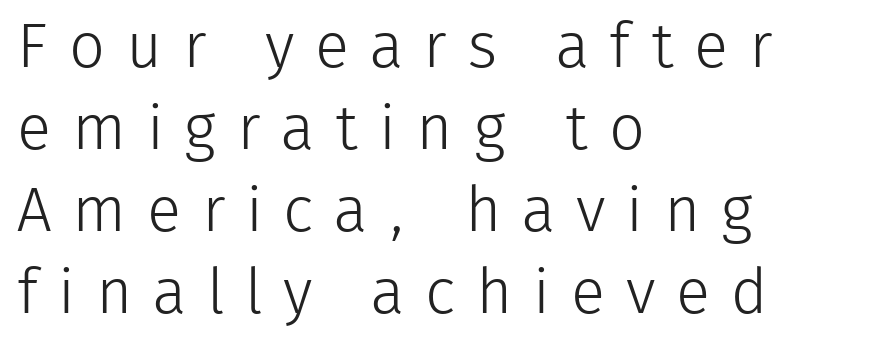
{"serif": "no", "italic": "no", "bold": "no", "weight": "light", "width": "normal", "stroke_contrast": "low", "x_height": "medium", "monospaced": "no", "underline": "no", "align": "left", "line_spacing": "normal", "line_spacing_ratio": 1.3, "letter_spacing": "wide", "letter_spacing_em": 0.33, "glyph_px": 63}
